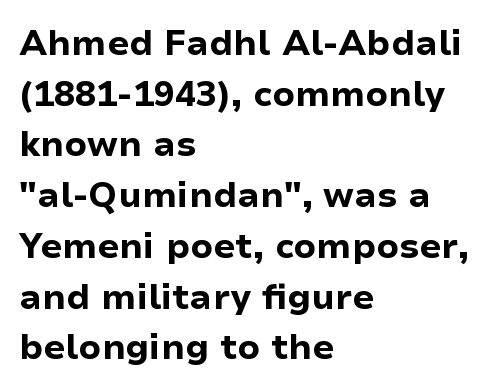
Q: Is the text bold? A: Yes.
Q: Is the text italic (slanted)? A: No, it is upright.
Q: Is the typeface a serif or a sans-serif typeface? A: Sans-serif.
Q: Is the text underlined? A: No.
Q: How is the paragraph aligned? A: Left-aligned.
Q: Is the spacing between letters normal or unusually wide? A: Normal.
Q: Is the spacing between lines tight, normal or loose? A: Normal.
Q: Width (condensed, normal, or wide)? A: Normal.
Q: Stroke contrast? A: Low.
Q: x-height? A: Medium.
Q: Monospaced? A: No.
